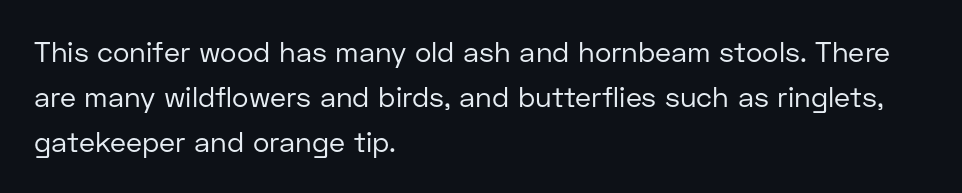
Q: Is the text bold? A: No.
Q: Is the text italic (slanted)? A: No, it is upright.
Q: Is the typeface a serif or a sans-serif typeface? A: Sans-serif.
Q: Is the text underlined? A: No.
Q: How is the paragraph aligned? A: Left-aligned.
Q: Is the spacing between letters normal or unusually wide? A: Normal.
Q: Is the spacing between lines tight, normal or loose? A: Normal.
Q: Width (condensed, normal, or wide)? A: Normal.
Q: Stroke contrast? A: Low.
Q: x-height? A: Medium.
Q: Monospaced? A: No.
